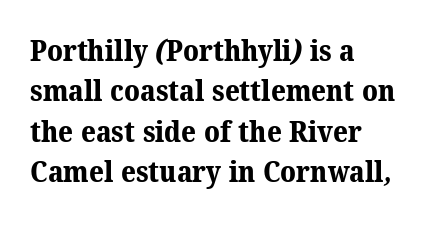
Q: Is the text bold? A: Yes.
Q: Is the typeface a serif or a sans-serif typeface? A: Serif.
Q: Is the text underlined? A: No.
Q: How is the paragraph aligned? A: Left-aligned.
Q: Is the spacing between letters normal or unusually wide? A: Normal.
Q: Is the spacing between lines tight, normal or loose? A: Normal.
Q: Width (condensed, normal, or wide)? A: Normal.
Q: Stroke contrast? A: Medium.
Q: x-height? A: Medium.
Q: Monospaced? A: No.
